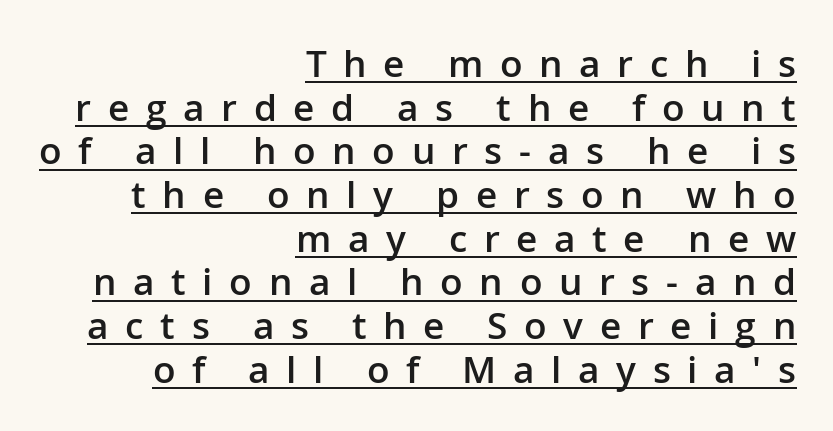
{"serif": "no", "italic": "no", "bold": "semi", "weight": "semibold", "width": "normal", "stroke_contrast": "low", "x_height": "medium", "monospaced": "no", "underline": "yes", "align": "right", "line_spacing_ratio": 1.18, "letter_spacing": "wide", "letter_spacing_em": 0.45, "glyph_px": 37}
